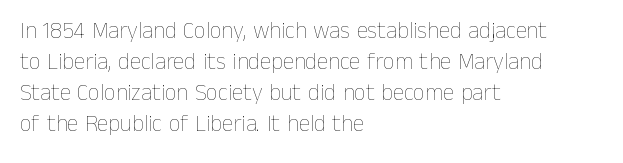
{"italic": "no", "bold": "no", "underline": "no", "align": "left", "line_spacing": "normal", "line_spacing_ratio": 1.35, "letter_spacing": "normal", "letter_spacing_em": 0.0, "glyph_px": 23}
